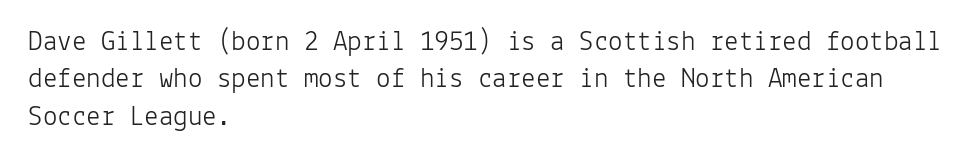
Q: Is the text bold? A: No.
Q: Is the text italic (slanted)? A: No, it is upright.
Q: Is the typeface a serif or a sans-serif typeface? A: Sans-serif.
Q: Is the text underlined? A: No.
Q: How is the paragraph aligned? A: Left-aligned.
Q: Is the spacing between letters normal or unusually wide? A: Normal.
Q: Is the spacing between lines tight, normal or loose? A: Normal.
Q: Width (condensed, normal, or wide)? A: Normal.
Q: Stroke contrast? A: Low.
Q: x-height? A: Medium.
Q: Monospaced? A: Yes.
